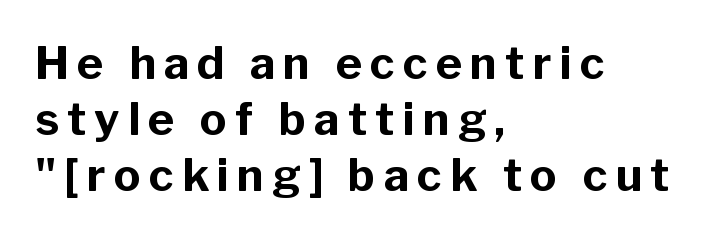
{"serif": "no", "italic": "no", "bold": "yes", "weight": "bold", "width": "normal", "stroke_contrast": "low", "x_height": "medium", "monospaced": "no", "underline": "no", "align": "left", "line_spacing_ratio": 1.24, "glyph_px": 45}
